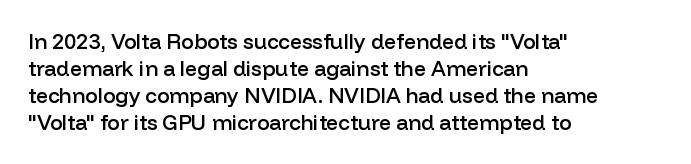
The image shows 21 px text type, upright; set left-aligned, normal line spacing (1.28x), normal letter spacing, not underlined.
